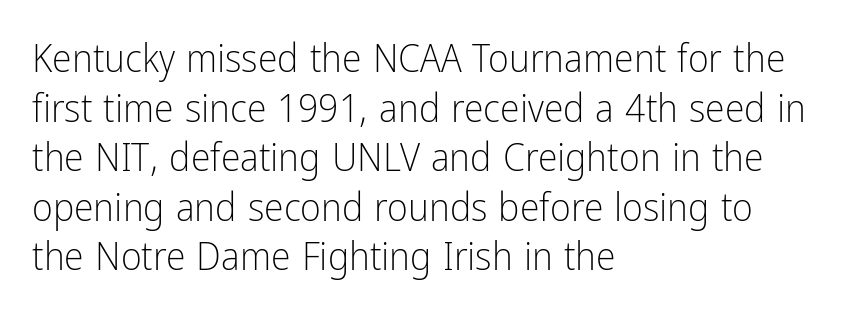
{"serif": "no", "italic": "no", "bold": "no", "weight": "light", "width": "condensed", "stroke_contrast": "low", "x_height": "medium", "monospaced": "no", "underline": "no", "align": "left", "line_spacing_ratio": 1.24, "letter_spacing": "normal", "letter_spacing_em": 0.0, "glyph_px": 40}
